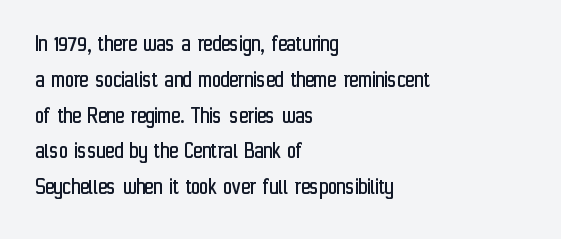
The image shows 24 px text type, upright; set left-aligned, normal line spacing (1.49x), normal letter spacing, not underlined.
